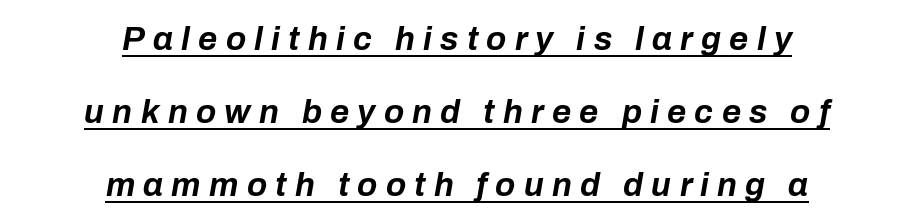
This sample trades compactness for vertical openness between lines. The setting favours the middle, as headings and verse often do. Is the type bold? Yes — the strokes are clearly thick and heavy. The typography opts for an oblique posture over an upright one. This rendering widens character spacing well past its baseline value.
